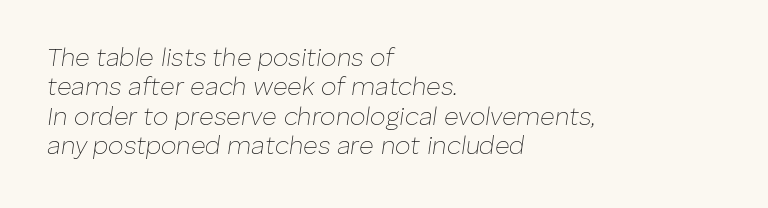
The image shows 25 px text type, italic (leaning right); set left-aligned, line spacing 1.18x, normal letter spacing, not underlined.
